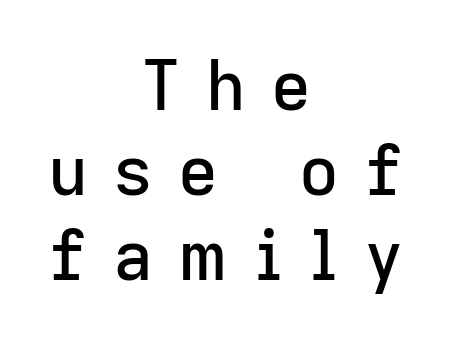
Only glyphs here, with clear space below each row. Words appear elongated and porous because spacing is wide. Observe the absence of serifs on each vertical stroke in this sample. Vertical strokes here are truly vertical. The passage is arranged like a title page — every line centered. Is this a fixed-width face? No — the glyphs have proportional, varying widths.
